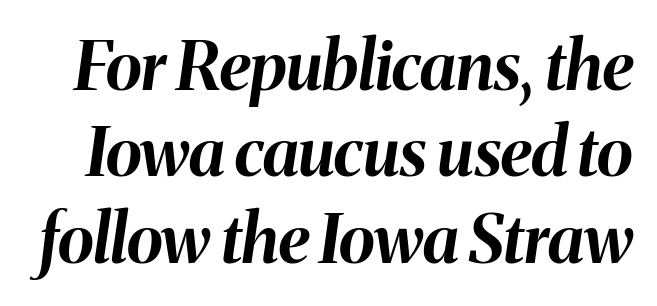
It's the slanting kind of type. The rendering uses natural spacing where letterforms have individual widths. Descenders are the only things crossing below the line. Look at the stroke-to-counter ratio: heavy, a bold. How would I describe the line gaps? Plain and ordinary. A typesetter would call this zero additional tracking.
